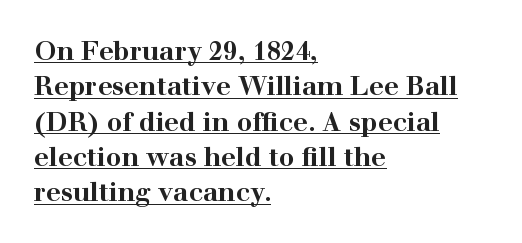
{"italic": "no", "bold": "yes", "underline": "yes", "align": "left", "line_spacing": "normal", "line_spacing_ratio": 1.36, "letter_spacing": "normal", "letter_spacing_em": 0.0, "glyph_px": 26}
